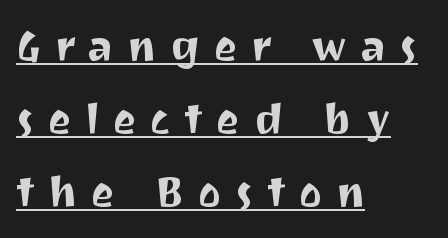
Rows of type keep a routine distance in the vertical direction. Designer's note — italics off, roman on. You can see a thin bar hugging the bottom of the glyphs. A typesetter would call this proportional, since set widths differ per character. The passage shown has open, widely tracked lettering throughout. Serifs: no, the terminals of the letterforms are clean.
